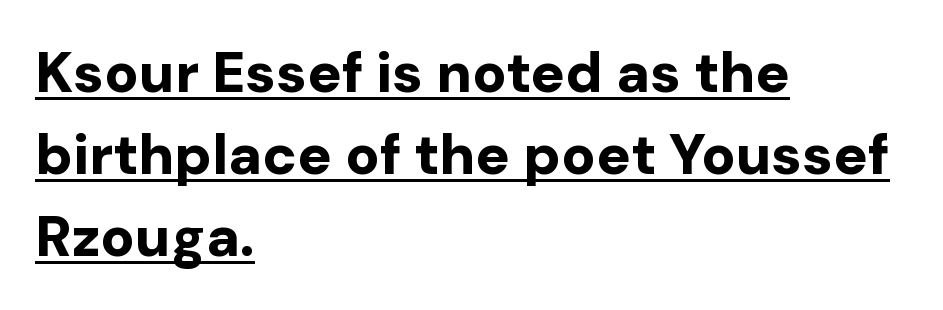
{"serif": "no", "italic": "no", "bold": "yes", "weight": "bold", "width": "normal", "stroke_contrast": "low", "x_height": "medium", "monospaced": "no", "underline": "yes", "align": "left", "line_spacing": "normal", "line_spacing_ratio": 1.44, "letter_spacing": "normal", "letter_spacing_em": 0.0, "glyph_px": 57}
